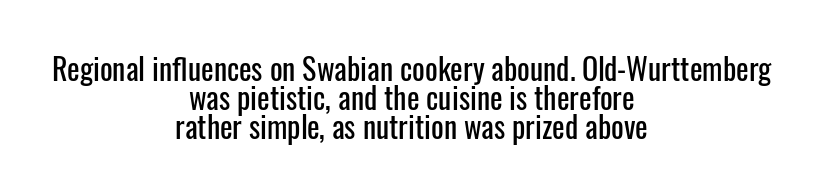
The image shows 30 px condensed sans-serif type, upright; set centered, tight line spacing (0.97x), normal letter spacing, not underlined; low stroke contrast and a medium x-height.
